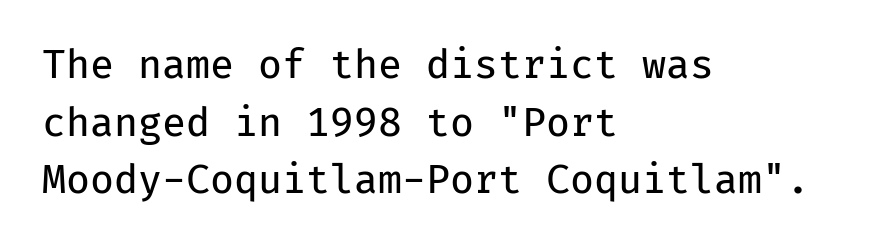
The image shows 39 px regular-weight sans-serif type, upright, monospaced; set left-aligned, normal line spacing (1.48x), normal letter spacing, not underlined; low stroke contrast and a medium x-height.
